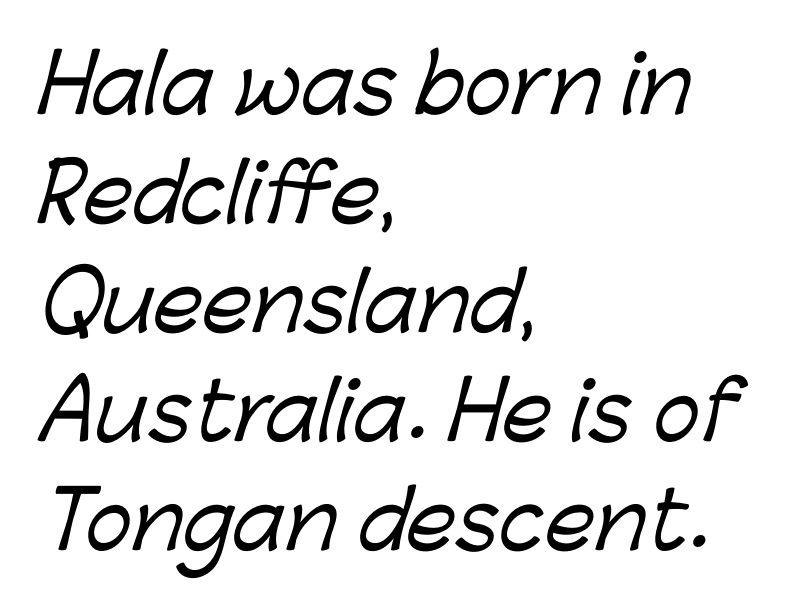
The designer left line spacing at the default. Check under the words: just untouched page. You could not count columns in this text — the font is proportionally spaced. Spacing between characters is what you'd get straight out of the box. If you drew a ruler down the left edge, every line would touch it.
